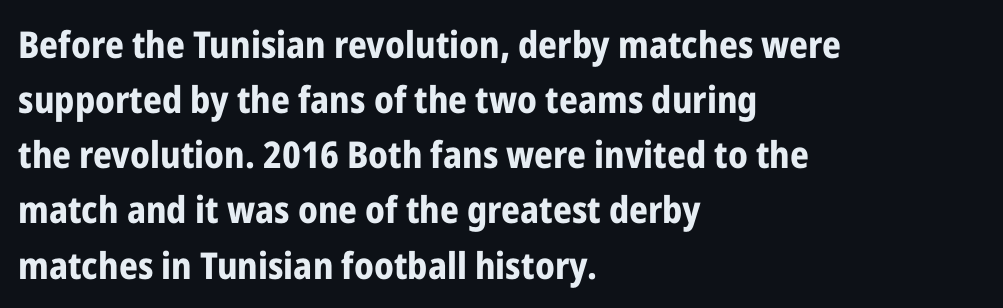
Decoration check: the copy has no underline. Is the letter spacing exaggerated? No — it looks like the ordinary default. Regarding serifs, this sample does without them. A typesetter would call this proportional, since set widths differ per character.
